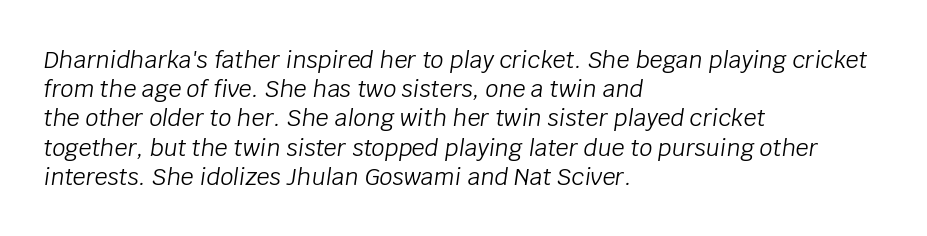
Q: Is the text bold? A: No.
Q: Is the text italic (slanted)? A: Yes, it leans right by about 8 degrees.
Q: Is the text underlined? A: No.
Q: How is the paragraph aligned? A: Left-aligned.
Q: Is the spacing between letters normal or unusually wide? A: Normal.
Q: Is the spacing between lines tight, normal or loose? A: Normal.
